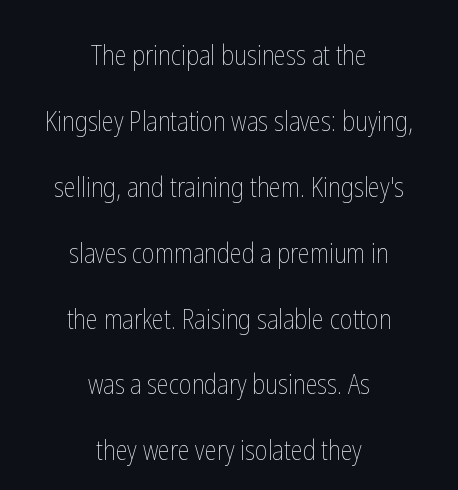
The type sits square on the baseline with zero lean. Heft: none added — not bold. The vertical gap from one line to the next is large. What stands out about the letter spacing? Nothing — it is the standard amount.
